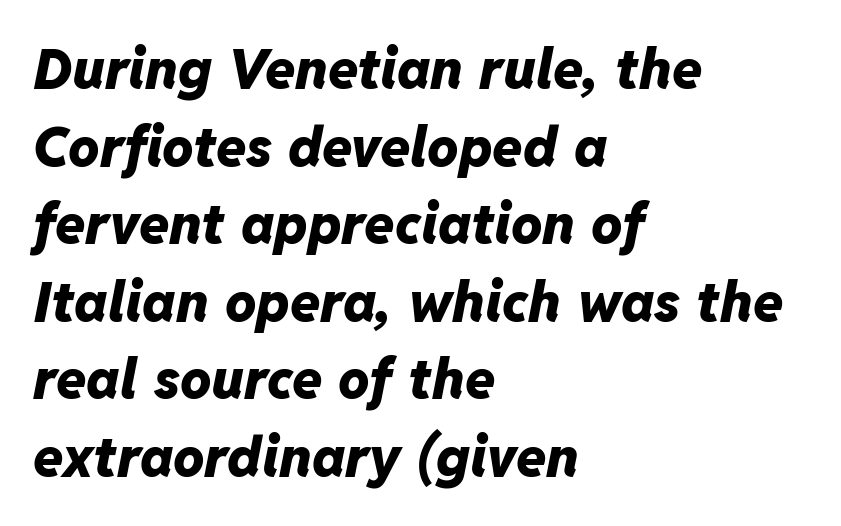
{"italic": "yes", "lean": "right", "slant_degrees": 11, "bold": "yes", "weight": "heavy", "width": "normal", "stroke_contrast": "low", "x_height": "medium", "monospaced": "no", "underline": "no", "align": "left", "line_spacing": "normal", "line_spacing_ratio": 1.41, "letter_spacing": "normal", "letter_spacing_em": 0.0, "glyph_px": 55}
